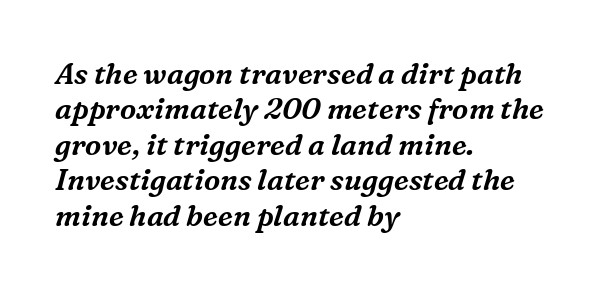
{"serif": "yes", "italic": "yes", "lean": "right", "slant_degrees": 16, "width": "normal", "stroke_contrast": "medium", "x_height": "medium", "monospaced": "no", "underline": "no", "align": "left", "line_spacing_ratio": 1.22, "letter_spacing": "normal", "letter_spacing_em": 0.0, "glyph_px": 29}
